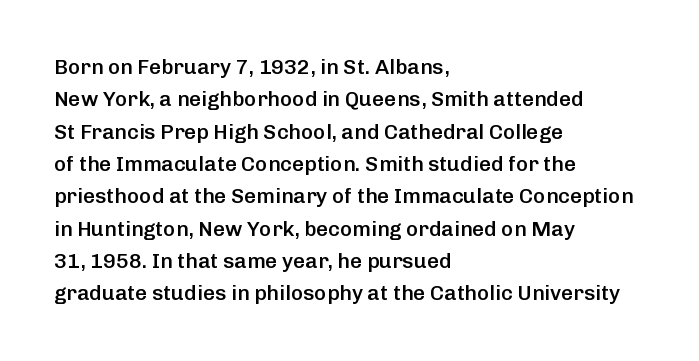
The image shows 21 px text type, upright; set left-aligned, normal line spacing (1.54x), normal letter spacing, not underlined.
